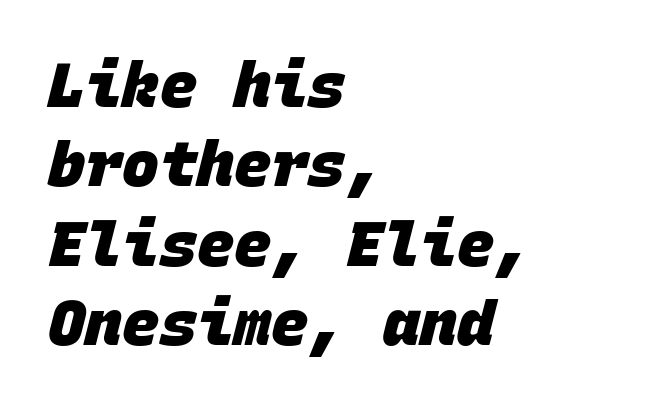
Any mark beneath the type? The region is blank. Characters follow at the spacing the type designer built in. Bold? Absolutely — the strokes are thick and heavy. Is this a fixed-width face? Yes — each glyph sits in an identical cell.
